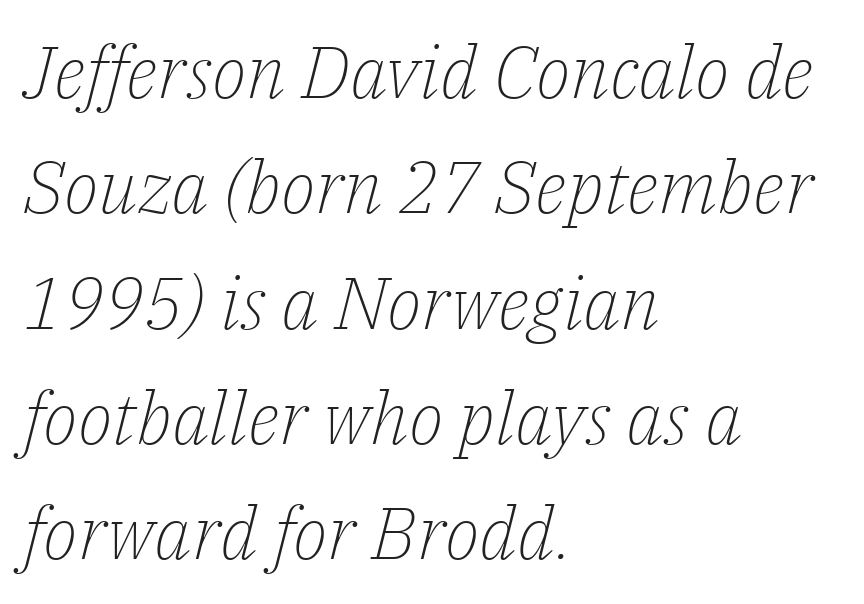
{"serif": "yes", "italic": "yes", "lean": "right", "slant_degrees": 14, "bold": "no", "weight": "light", "width": "normal", "stroke_contrast": "low", "x_height": "medium", "monospaced": "no", "underline": "no", "align": "left", "line_spacing": "normal", "line_spacing_ratio": 1.58, "letter_spacing": "normal", "letter_spacing_em": 0.0, "glyph_px": 73}
